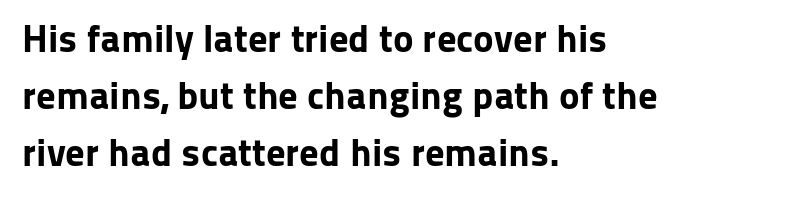
The image shows 39 px bold sans-serif type, upright; set left-aligned, normal line spacing (1.46x), normal letter spacing, not underlined; low stroke contrast and a medium x-height.
